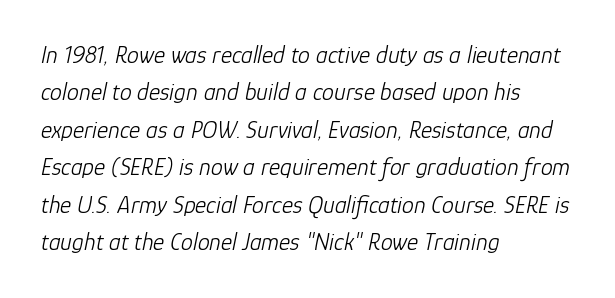
{"italic": "yes", "lean": "right", "slant_degrees": 12, "bold": "no", "underline": "no", "align": "left", "line_spacing": "normal", "line_spacing_ratio": 1.56, "letter_spacing": "normal", "letter_spacing_em": 0.0, "glyph_px": 24}
